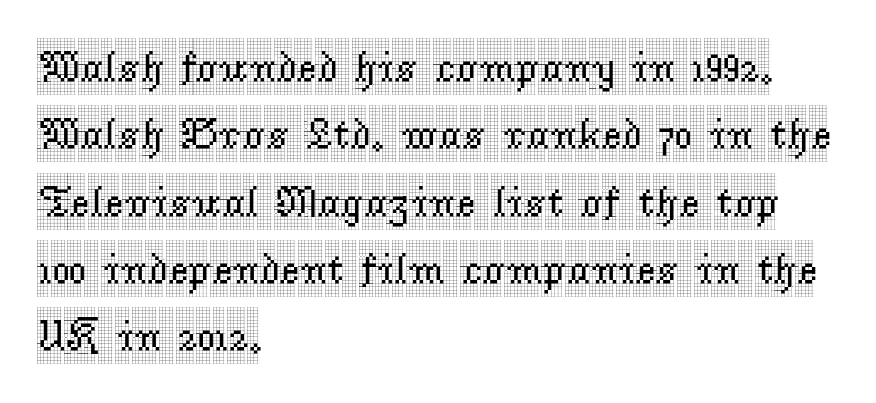
Does the lettering tilt? It doesn't — this is upright. Letter spacing: default. A typesetter would label this face a serif. Check the space under the baseline: it is left empty. Short and long lines alike share a common starting point at left.
